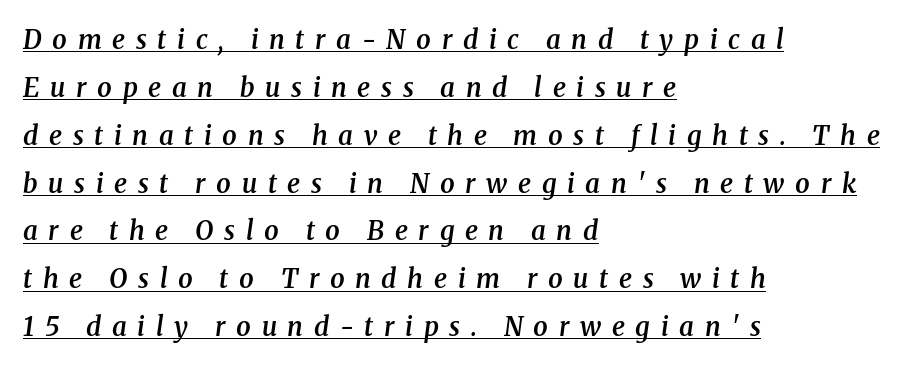
Slightly chunky letters — semibold, I'd say, not full bold. These lines stack with their left ends in a neat column. This sample carries an underscore along the baseline area. The rendering inserts visible extra space after every character.
